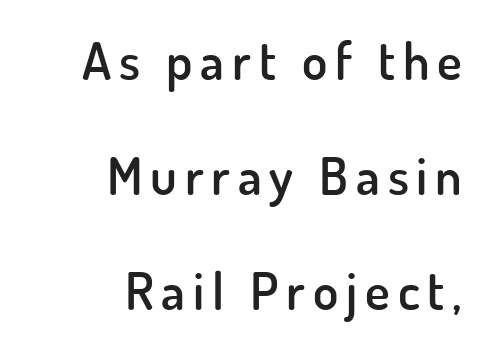
Q: Is the text bold? A: Semi-bold.
Q: Is the text italic (slanted)? A: No, it is upright.
Q: Is the typeface a serif or a sans-serif typeface? A: Sans-serif.
Q: Is the text underlined? A: No.
Q: How is the paragraph aligned? A: Right-aligned.
Q: Is the spacing between lines tight, normal or loose? A: Loose.
Q: Width (condensed, normal, or wide)? A: Normal.
Q: Stroke contrast? A: Low.
Q: x-height? A: Small.
Q: Monospaced? A: No.
